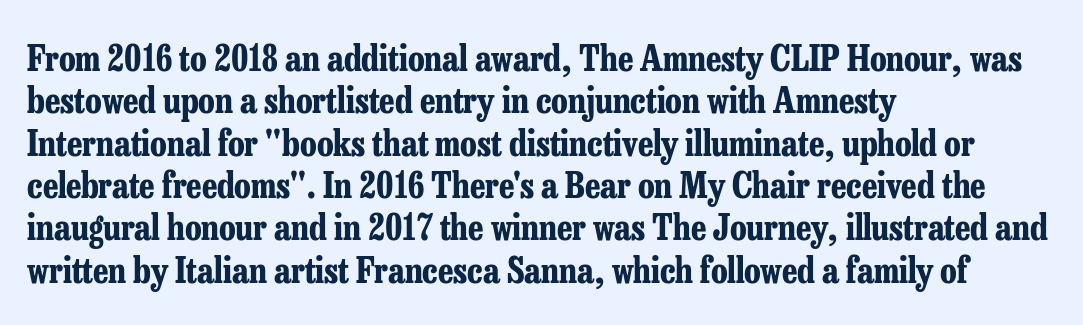
The image shows 35 px bold, condensed serif type, upright; set left-aligned, line spacing 1.21x, normal letter spacing, not underlined; low stroke contrast and a medium x-height.
